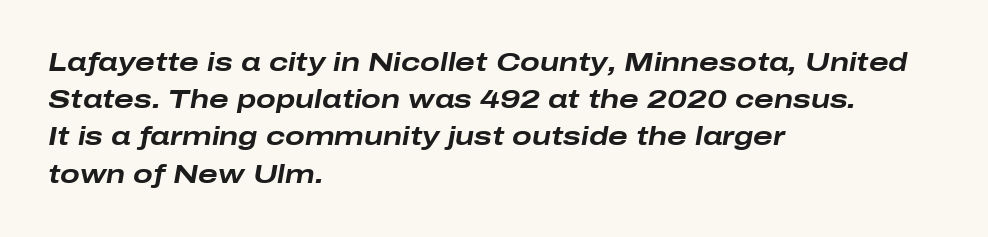
An italicized treatment has been applied to the whole sample. Quick note: underline off. The leading is moderate, giving the passage an even texture. Notice how the passage keeps a crisp vertical edge on the left only. The line texture is even and compact thanks to regular tracking.
